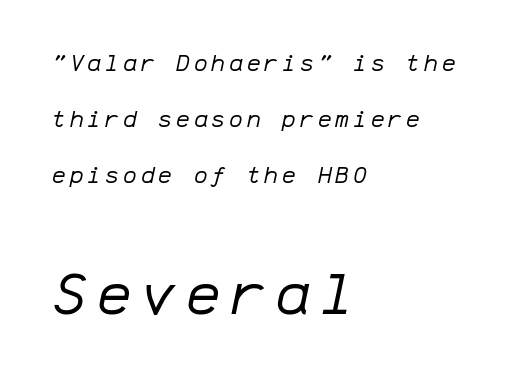
The image shows 58 px regular-weight type, italic (leaning right), monospaced; set left-aligned, loose line spacing (2.44x), not underlined; the second (bottom) block is 2.52x larger; low stroke contrast and a medium x-height.
